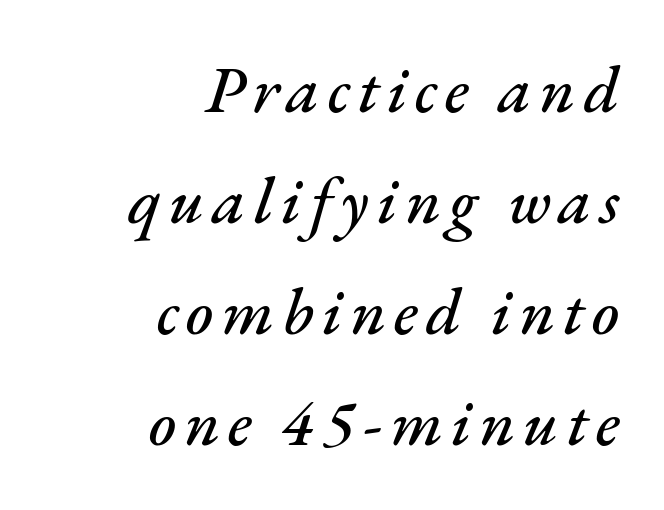
The image shows 66 px text type, italic (leaning right); set right-aligned, normal line spacing (1.68x), not underlined; medium stroke contrast and a small x-height.
